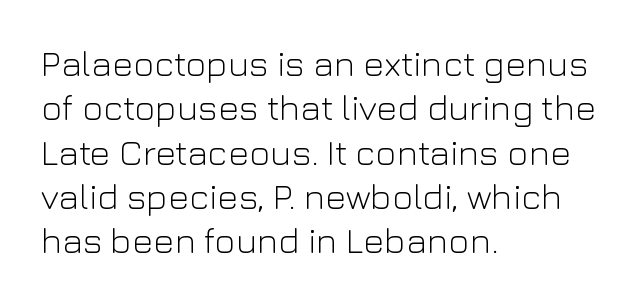
The image shows 36 px light sans-serif type, upright; set left-aligned, line spacing 1.23x, normal letter spacing, not underlined; low stroke contrast and a medium x-height.
